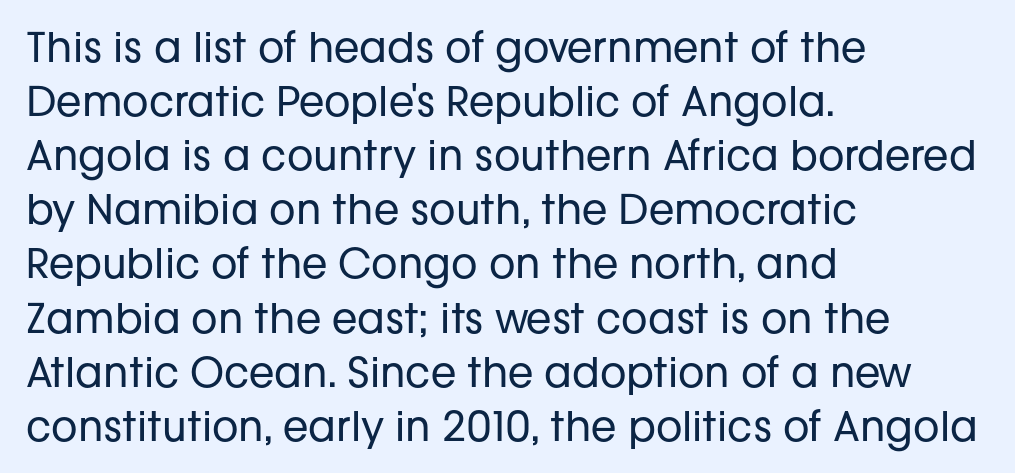
{"serif": "no", "italic": "no", "bold": "no", "weight": "regular", "width": "normal", "stroke_contrast": "low", "x_height": "medium", "monospaced": "no", "underline": "no", "align": "left", "line_spacing": "normal", "line_spacing_ratio": 1.32, "letter_spacing": "normal", "letter_spacing_em": 0.0, "glyph_px": 41}
